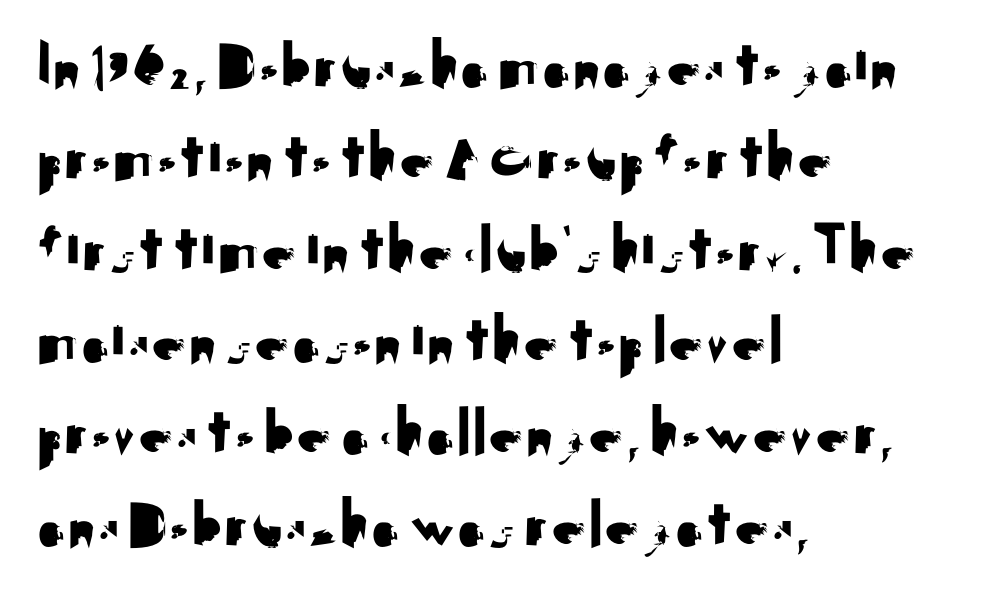
{"serif": "no", "italic": "no", "width": "normal", "stroke_contrast": "medium", "x_height": "small", "monospaced": "no", "underline": "no", "align": "left", "line_spacing": "normal", "line_spacing_ratio": 1.33, "letter_spacing": "normal", "letter_spacing_em": 0.0, "glyph_px": 69}
